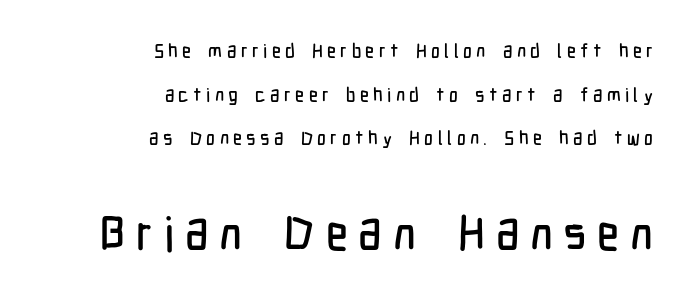
The image shows 47 px condensed sans-serif type, upright; set right-aligned, loose line spacing (2.3x), unusually wide letter spacing (+0.23 em), not underlined; the second (bottom) block is 2.47x larger; low stroke contrast and a medium x-height.
